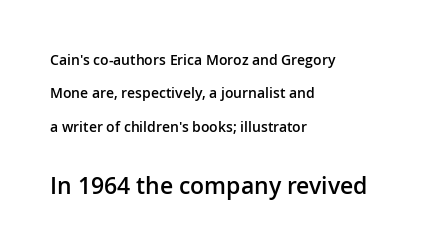
The image shows 23 px text type, upright; set left-aligned, loose line spacing (2.39x), normal letter spacing, not underlined; the second (bottom) block is 1.64x larger.
